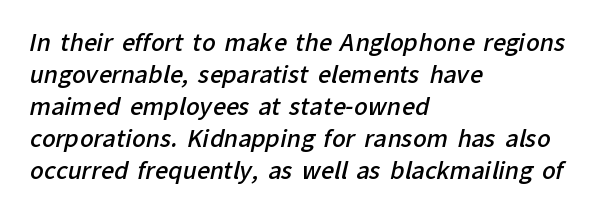
Q: Is the text bold? A: Semi-bold.
Q: Is the text underlined? A: No.
Q: How is the paragraph aligned? A: Left-aligned.
Q: Is the spacing between letters normal or unusually wide? A: Normal.
Q: Is the spacing between lines tight, normal or loose? A: Normal.
